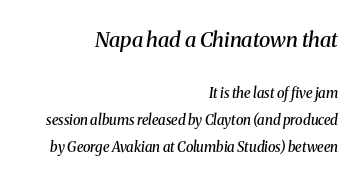
Q: Is the text bold? A: Semi-bold.
Q: Is the text italic (slanted)? A: Yes, it leans right by about 8 degrees.
Q: Is the text underlined? A: No.
Q: How is the paragraph aligned? A: Right-aligned.
Q: Is the spacing between letters normal or unusually wide? A: Normal.
Q: Is the spacing between lines tight, normal or loose? A: Loose.
Q: Which block of text is set in a larger size, the first (top) or the second (bottom)? A: The first (top) one.
